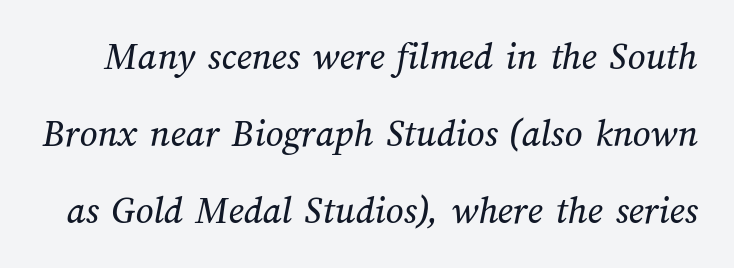
The image shows 39 px text type; set loose line spacing (1.97x), normal letter spacing, not underlined; medium stroke contrast and a medium x-height.
